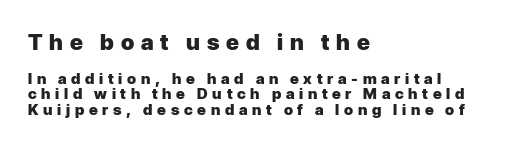
Q: Is the text bold? A: Yes.
Q: Is the text italic (slanted)? A: No, it is upright.
Q: Is the text underlined? A: No.
Q: How is the paragraph aligned? A: Left-aligned.
Q: Is the spacing between letters normal or unusually wide? A: Unusually wide.
Q: Is the spacing between lines tight, normal or loose? A: Tight.
Q: Which block of text is set in a larger size, the first (top) or the second (bottom)? A: The first (top) one.
